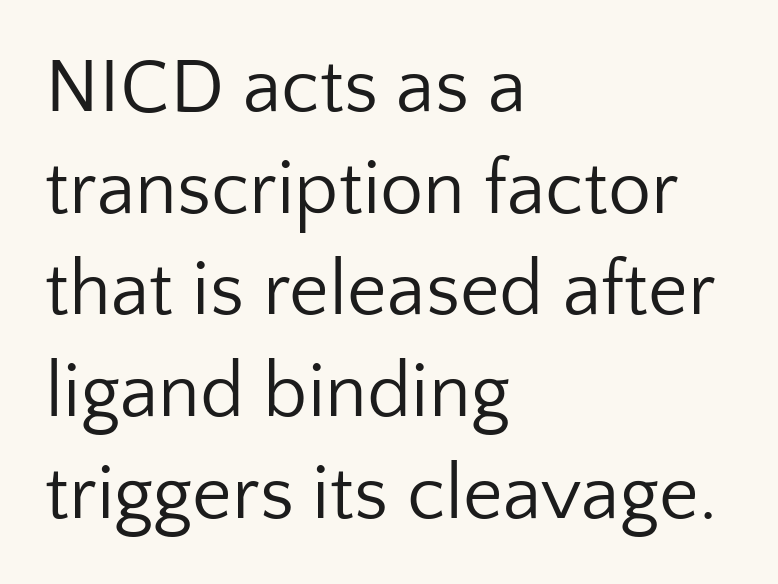
Q: Is the text bold? A: No.
Q: Is the text italic (slanted)? A: No, it is upright.
Q: Is the typeface a serif or a sans-serif typeface? A: Sans-serif.
Q: Is the text underlined? A: No.
Q: How is the paragraph aligned? A: Left-aligned.
Q: Is the spacing between letters normal or unusually wide? A: Normal.
Q: Is the spacing between lines tight, normal or loose? A: Normal.
Q: Width (condensed, normal, or wide)? A: Normal.
Q: Stroke contrast? A: Low.
Q: x-height? A: Medium.
Q: Monospaced? A: No.
